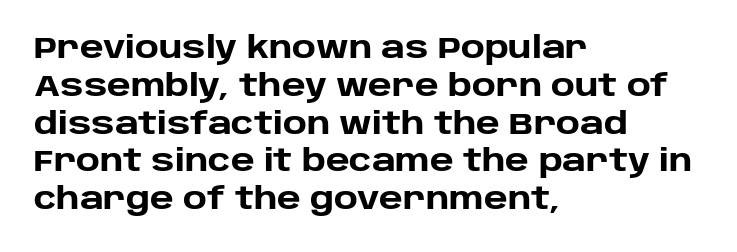
The image shows 30 px heavy sans-serif type, upright; set left-aligned, normal line spacing (1.26x), normal letter spacing, not underlined; low stroke contrast and a large x-height.
